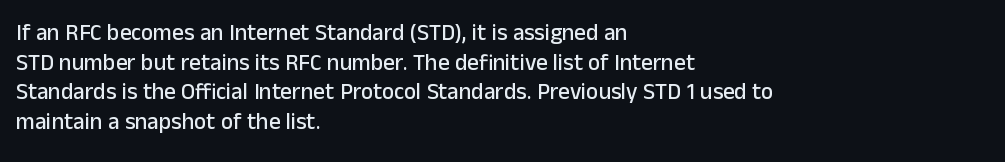
{"italic": "no", "underline": "no", "align": "left", "line_spacing": "normal", "line_spacing_ratio": 1.29, "letter_spacing": "normal", "letter_spacing_em": 0.0, "glyph_px": 23}
